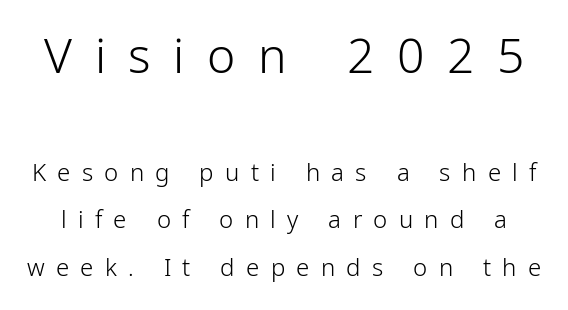
The strokes are not fattened; the text isn't bold. Grotesque or geometric, the face here clearly has no serifs. Students, observe: this is what heavily led, spacious text looks like. A bare baseline throughout the passage.
